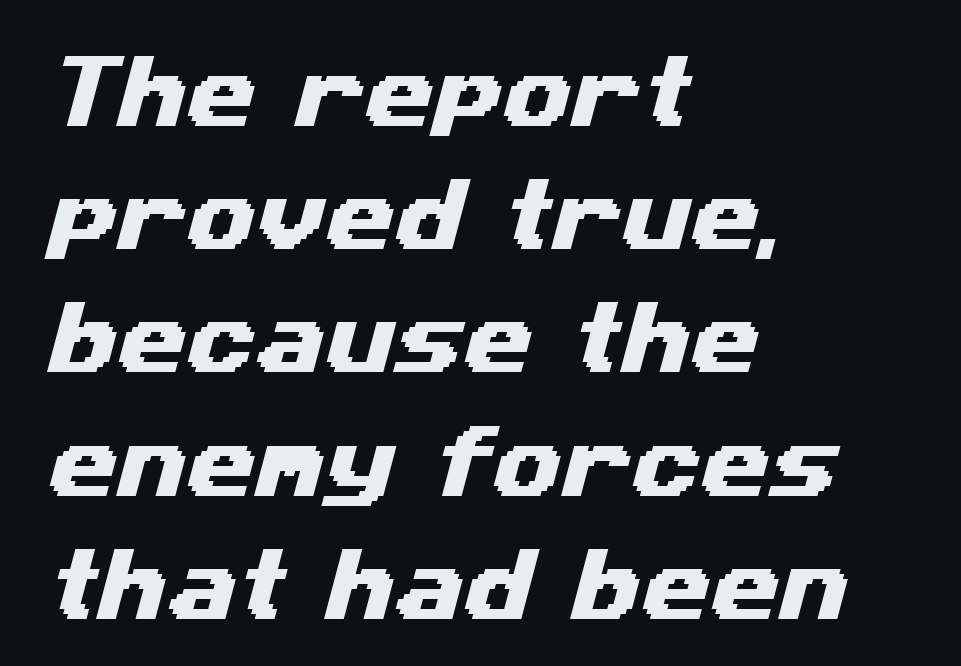
Spacing verdict: proportional, widths tailored to each character. The glyphs in this specimen are sans serif. Each new line begins a customary step beneath the previous one. Tracking value appears to be zero — textbook default spacing. The specimen omits any rule beneath the text block's lines. This rendering uses left alignment, leaving the right contour irregular.
